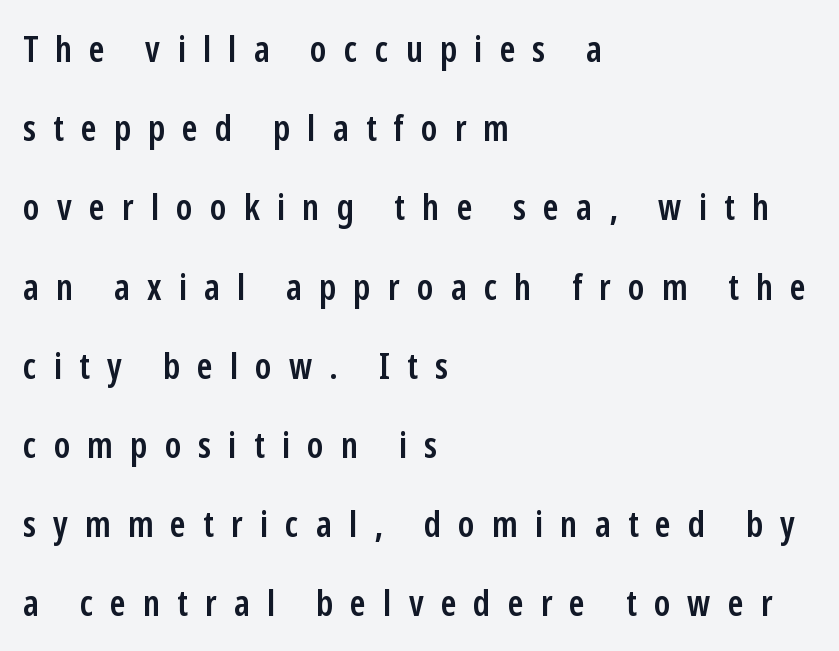
The image shows 36 px semibold, condensed sans-serif type, upright; set left-aligned, loose line spacing (2.2x), unusually wide letter spacing (+0.48 em), not underlined; low stroke contrast and a medium x-height.
